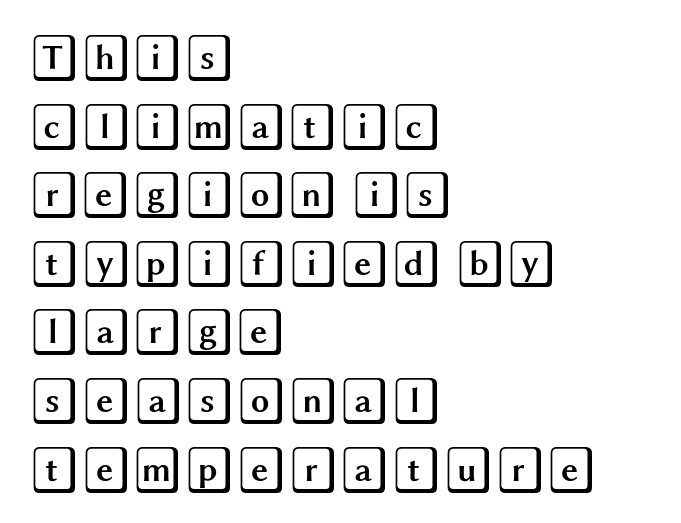
A typesetter would call this leading conventional body-copy spacing. Italic? Not at all — the glyphs are vertical. These lines keep a tight, regular rhythm from letter to letter. Compared with a centered layout, this one pins lines to the left instead.
